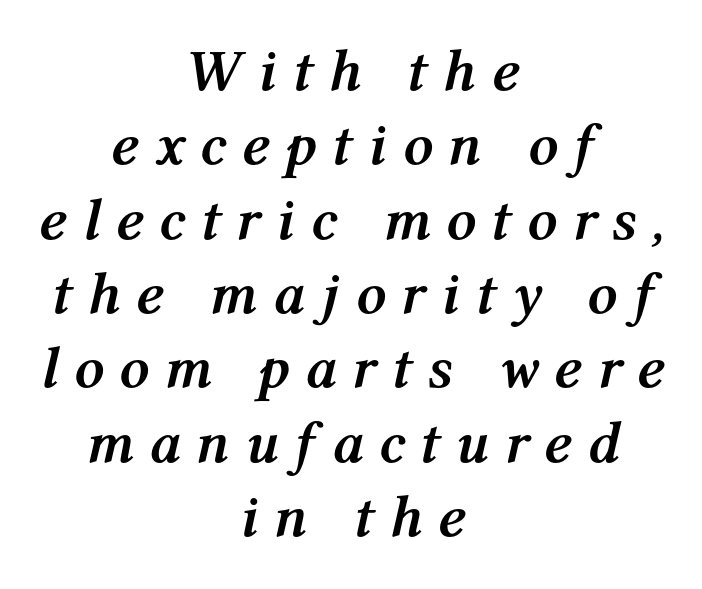
The image shows 59 px semibold type, italic (leaning right); set centered, normal line spacing (1.26x), unusually wide letter spacing (+0.26 em), not underlined; medium stroke contrast and a medium x-height.
